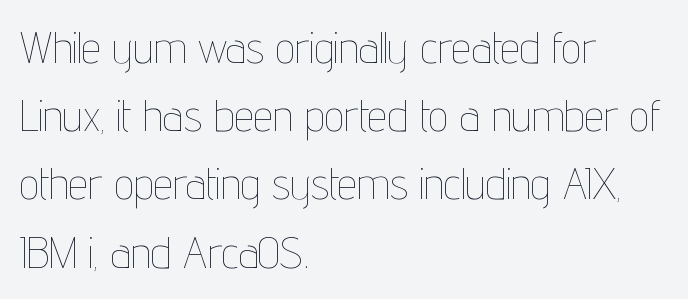
Q: Is the text bold? A: No.
Q: Is the text italic (slanted)? A: No, it is upright.
Q: Is the text underlined? A: No.
Q: How is the paragraph aligned? A: Left-aligned.
Q: Is the spacing between letters normal or unusually wide? A: Normal.
Q: Is the spacing between lines tight, normal or loose? A: Normal.
Q: Width (condensed, normal, or wide)? A: Condensed.
Q: Stroke contrast? A: Low.
Q: x-height? A: Medium.
Q: Monospaced? A: No.
